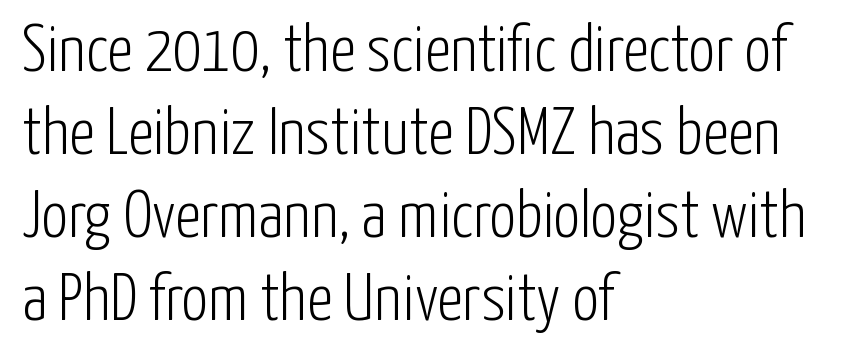
{"serif": "no", "italic": "no", "bold": "no", "weight": "light", "width": "condensed", "stroke_contrast": "low", "x_height": "medium", "monospaced": "no", "underline": "no", "align": "left", "line_spacing": "normal", "line_spacing_ratio": 1.26, "letter_spacing": "normal", "letter_spacing_em": 0.0, "glyph_px": 66}
